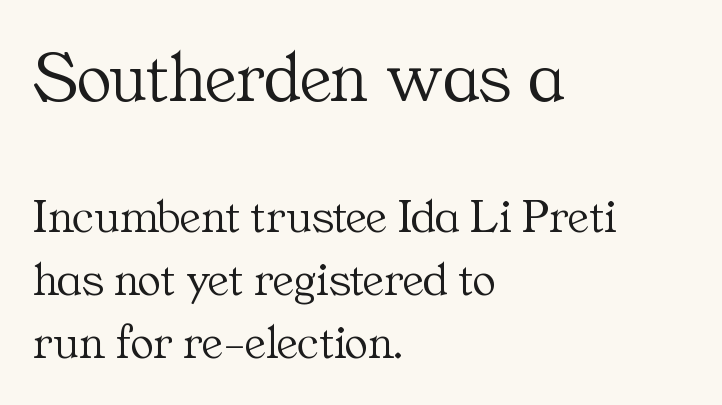
The image shows 73 px light serif type, upright; set left-aligned, normal line spacing (1.29x), normal letter spacing, not underlined; the first (top) block is 1.49x larger; medium stroke contrast and a medium x-height.
